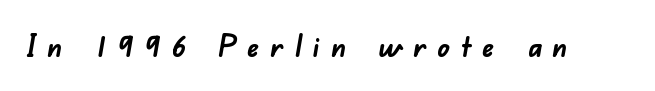
Q: Is the text bold? A: Yes.
Q: Is the typeface a serif or a sans-serif typeface? A: Sans-serif.
Q: Is the text underlined? A: No.
Q: Is the spacing between letters normal or unusually wide? A: Unusually wide.
Q: Width (condensed, normal, or wide)? A: Normal.
Q: Stroke contrast? A: Low.
Q: x-height? A: Small.
Q: Monospaced? A: No.
